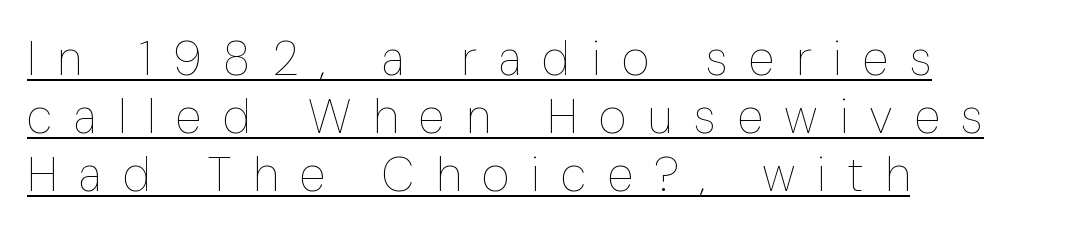
{"italic": "no", "bold": "no", "weight": "thin", "width": "condensed", "stroke_contrast": "low", "x_height": "medium", "monospaced": "no", "underline": "yes", "align": "left", "line_spacing_ratio": 1.21, "letter_spacing": "wide", "letter_spacing_em": 0.45, "glyph_px": 48}
